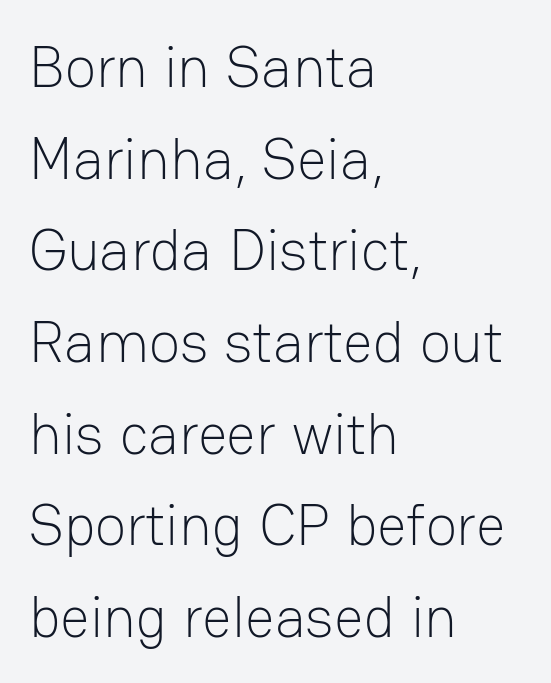
Q: Is the text bold? A: No.
Q: Is the text italic (slanted)? A: No, it is upright.
Q: Is the typeface a serif or a sans-serif typeface? A: Sans-serif.
Q: Is the text underlined? A: No.
Q: How is the paragraph aligned? A: Left-aligned.
Q: Is the spacing between letters normal or unusually wide? A: Normal.
Q: Is the spacing between lines tight, normal or loose? A: Normal.
Q: Width (condensed, normal, or wide)? A: Normal.
Q: Stroke contrast? A: Low.
Q: x-height? A: Medium.
Q: Monospaced? A: No.
